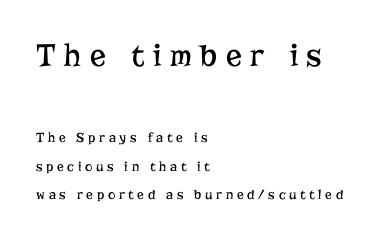
{"serif": "yes", "italic": "no", "bold": "no", "weight": "regular", "width": "normal", "stroke_contrast": "low", "x_height": "medium", "monospaced": "no", "underline": "no", "align": "left", "line_spacing": "loose", "line_spacing_ratio": 2.03, "letter_spacing": "wide", "letter_spacing_em": 0.26, "larger_block": "first", "size_ratio": 2.36, "glyph_px": 33}
